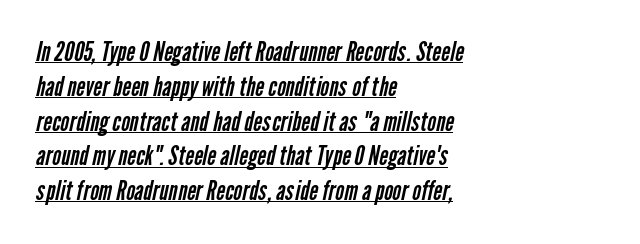
Q: Is the text bold? A: No.
Q: Is the text underlined? A: Yes.
Q: How is the paragraph aligned? A: Left-aligned.
Q: Is the spacing between letters normal or unusually wide? A: Normal.
Q: Is the spacing between lines tight, normal or loose? A: Normal.
